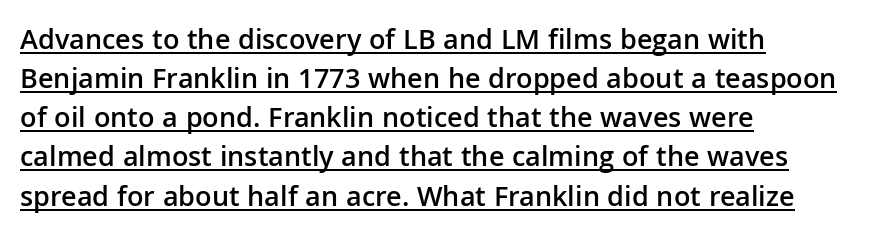
The space between consecutive lines is moderate. Each line starts at the same left margin while the right side varies. Does the weight exceed regular? Yes, but only to semibold. The lettering stays uniformly vertical, giving the passage a roman look.
